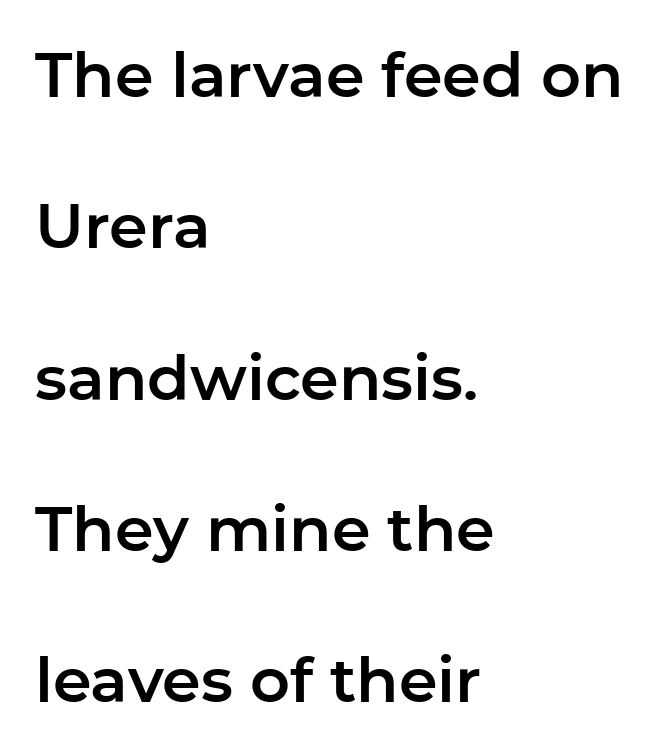
Stroke terminals: plain, sans-serif. Italic: no, the glyphs are upright roman. Lines of text with bare space underneath. The passage shown has conventional tracking throughout. Is the block centered? No — it sits flush against the left margin.
